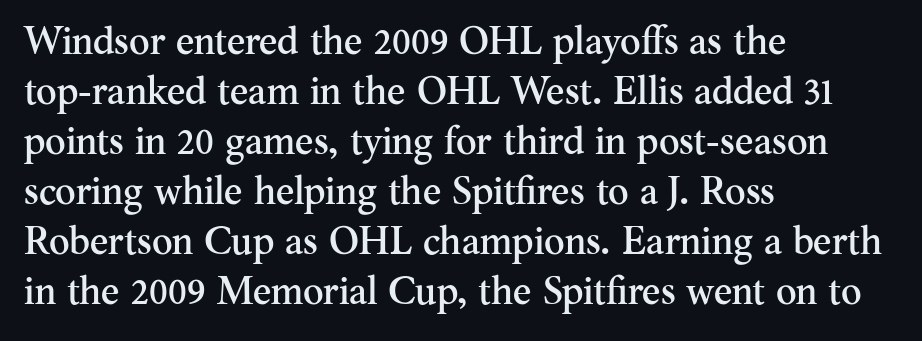
The rendering anchors every line to the left-hand side. No extra tracking has been applied to these lines. Does the lettering tilt? It doesn't — this is upright. This rendering features lettering with no underline.
